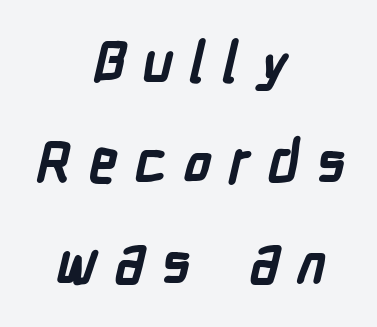
{"serif": "no", "bold": "yes", "weight": "semibold", "width": "condensed", "stroke_contrast": "low", "x_height": "medium", "monospaced": "no", "underline": "no", "align": "center", "line_spacing_ratio": 1.76, "letter_spacing": "wide", "letter_spacing_em": 0.29, "glyph_px": 57}
